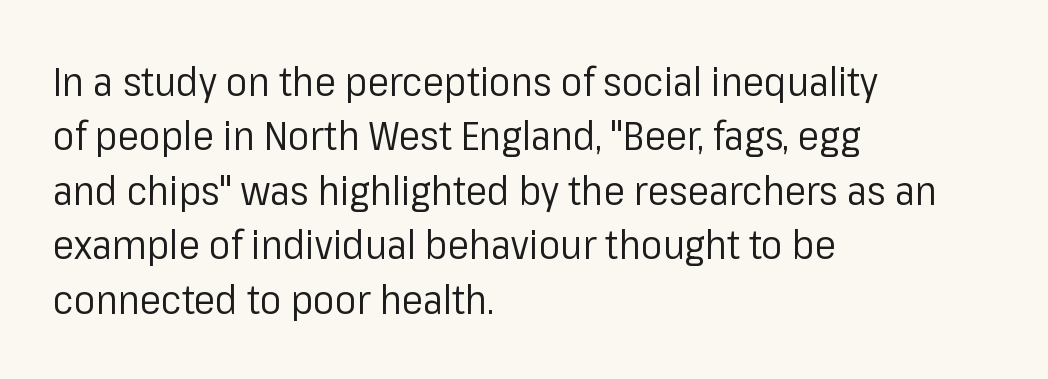
Q: Is the text bold? A: No.
Q: Is the text italic (slanted)? A: No, it is upright.
Q: Is the typeface a serif or a sans-serif typeface? A: Sans-serif.
Q: Is the text underlined? A: No.
Q: How is the paragraph aligned? A: Left-aligned.
Q: Is the spacing between letters normal or unusually wide? A: Normal.
Q: Is the spacing between lines tight, normal or loose? A: Normal.
Q: Width (condensed, normal, or wide)? A: Normal.
Q: Stroke contrast? A: Low.
Q: x-height? A: Medium.
Q: Monospaced? A: No.
